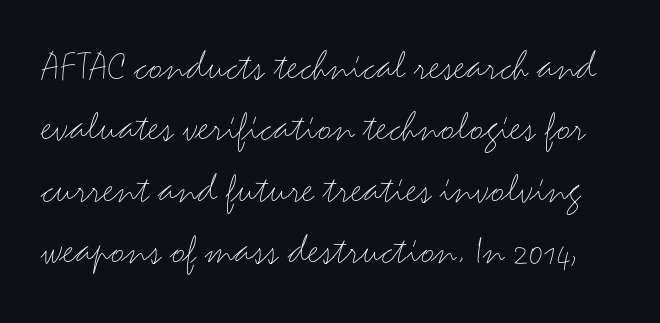
The image shows 43 px light, wide sans-serif type; set normal line spacing (1.43x), normal letter spacing, not underlined; medium stroke contrast and a small x-height.
